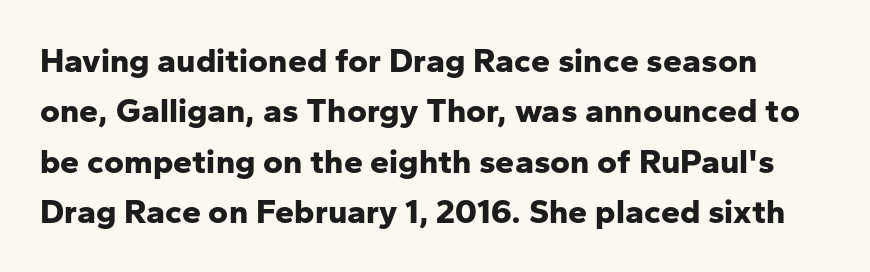
{"serif": "no", "italic": "no", "bold": "yes", "weight": "bold", "width": "normal", "stroke_contrast": "low", "x_height": "medium", "monospaced": "no", "underline": "no", "line_spacing": "normal", "line_spacing_ratio": 1.48, "letter_spacing": "normal", "letter_spacing_em": 0.0, "glyph_px": 34}
